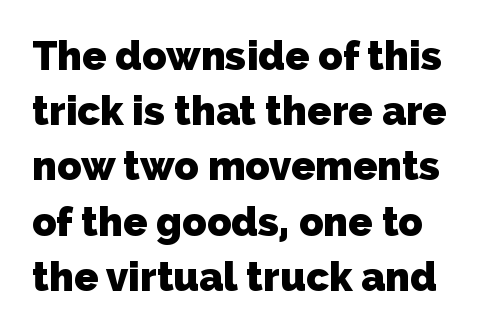
{"serif": "no", "bold": "yes", "weight": "heavy", "width": "normal", "stroke_contrast": "low", "x_height": "medium", "monospaced": "no", "underline": "no", "line_spacing": "normal", "line_spacing_ratio": 1.38, "letter_spacing": "normal", "letter_spacing_em": 0.0, "glyph_px": 40}
